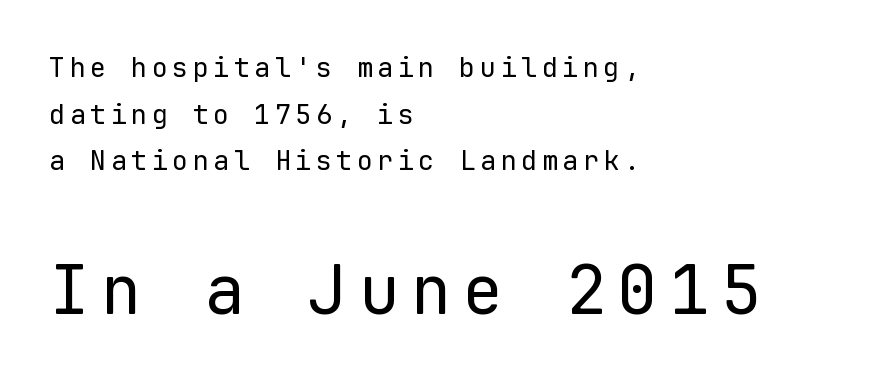
The image shows 68 px regular-weight sans-serif type, upright, monospaced; set left-aligned, line spacing 1.73x, not underlined; the second (bottom) block is 2.52x larger; low stroke contrast and a medium x-height.
